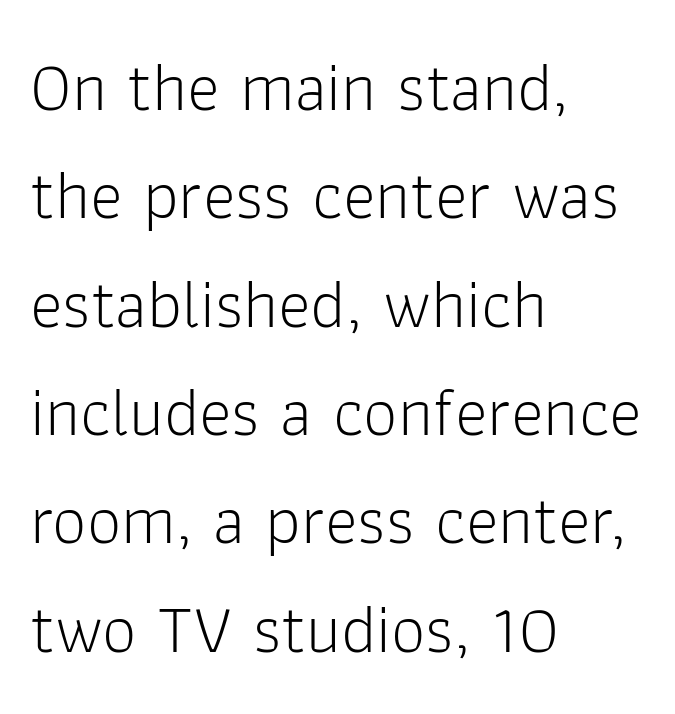
Q: Is the text bold? A: No.
Q: Is the text italic (slanted)? A: No, it is upright.
Q: Is the typeface a serif or a sans-serif typeface? A: Sans-serif.
Q: Is the text underlined? A: No.
Q: How is the paragraph aligned? A: Left-aligned.
Q: Is the spacing between letters normal or unusually wide? A: Normal.
Q: Is the spacing between lines tight, normal or loose? A: Normal.
Q: Width (condensed, normal, or wide)? A: Normal.
Q: Stroke contrast? A: Low.
Q: x-height? A: Medium.
Q: Monospaced? A: No.
